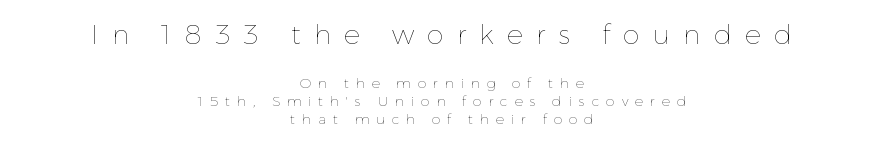
The image shows 27 px text type, upright; set centered, normal line spacing (1.3x), unusually wide letter spacing (+0.49 em), not underlined; the first (top) block is 1.93x larger.
